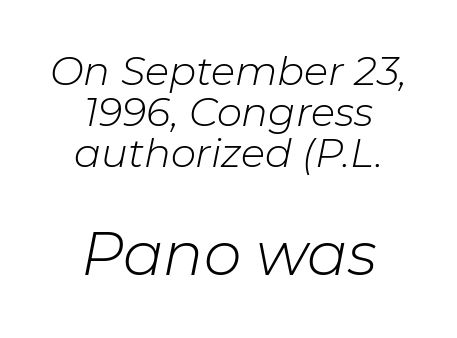
Q: Is the text bold? A: No.
Q: Is the text italic (slanted)? A: Yes, it leans right by about 11 degrees.
Q: Is the text underlined? A: No.
Q: How is the paragraph aligned? A: Centered.
Q: Is the spacing between letters normal or unusually wide? A: Normal.
Q: Is the spacing between lines tight, normal or loose? A: Tight.
Q: Which block of text is set in a larger size, the first (top) or the second (bottom)? A: The second (bottom) one.
Q: Width (condensed, normal, or wide)? A: Normal.
Q: Stroke contrast? A: Low.
Q: x-height? A: Medium.
Q: Monospaced? A: No.
